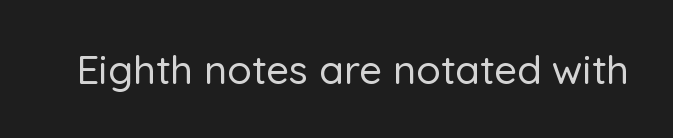
The image shows 40 px sans-serif type, upright; set normal letter spacing, not underlined; low stroke contrast and a medium x-height.
